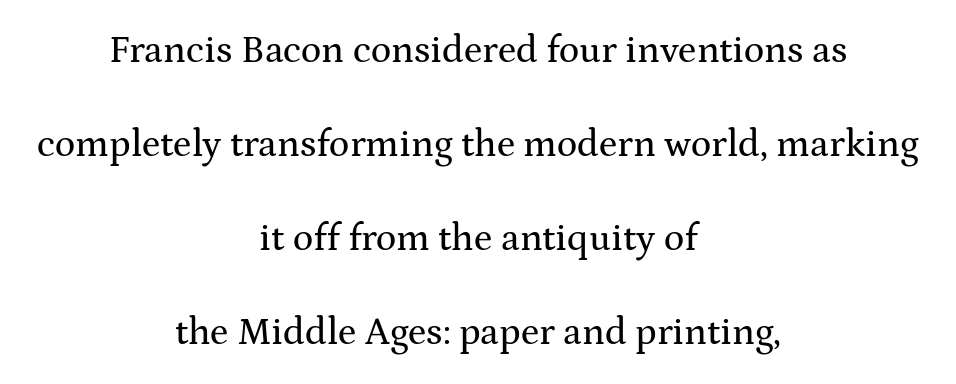
{"serif": "yes", "italic": "no", "width": "wide", "stroke_contrast": "medium", "x_height": "medium", "monospaced": "no", "underline": "no", "align": "center", "line_spacing": "loose", "line_spacing_ratio": 2.47, "letter_spacing": "normal", "letter_spacing_em": 0.0, "glyph_px": 38}
